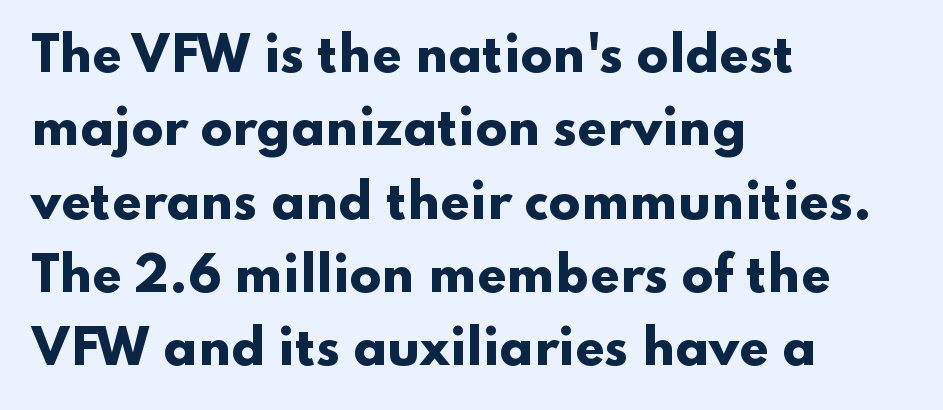
Horizontally, the lines are justified to the leading edge only. Vertical strokes here are truly vertical. Interline gaps are of average width in this sample. The font family rendered here belongs to the sans-serif group.
